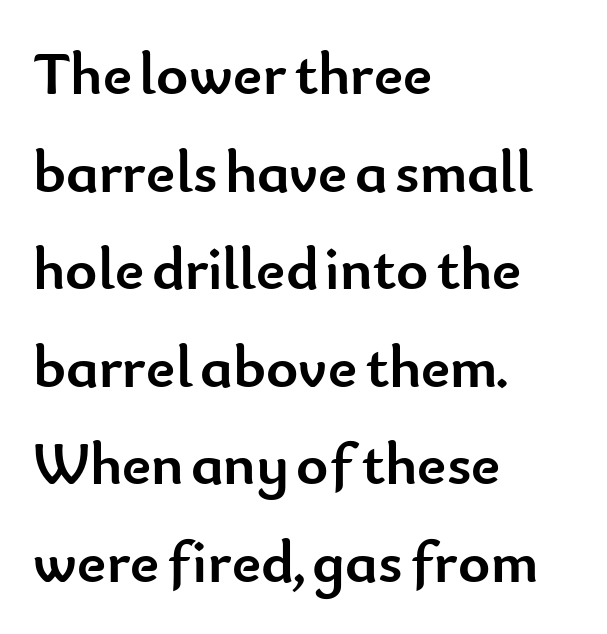
{"serif": "no", "italic": "no", "bold": "yes", "weight": "semibold", "width": "normal", "stroke_contrast": "low", "x_height": "small", "monospaced": "no", "underline": "no", "align": "left", "line_spacing": "normal", "line_spacing_ratio": 1.6, "letter_spacing": "normal", "letter_spacing_em": 0.0, "glyph_px": 61}
